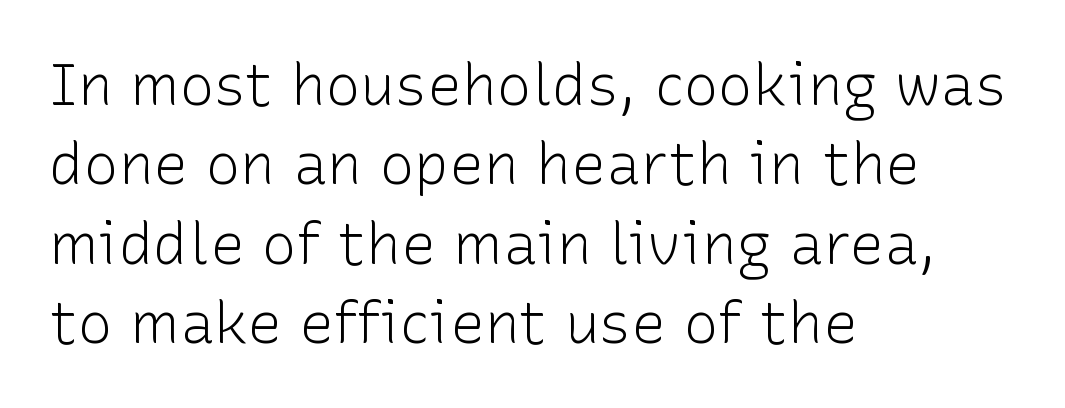
{"serif": "no", "italic": "no", "bold": "no", "weight": "light", "width": "normal", "stroke_contrast": "low", "x_height": "medium", "monospaced": "no", "underline": "no", "align": "left", "line_spacing": "normal", "line_spacing_ratio": 1.37, "letter_spacing": "normal", "letter_spacing_em": 0.0, "glyph_px": 58}
